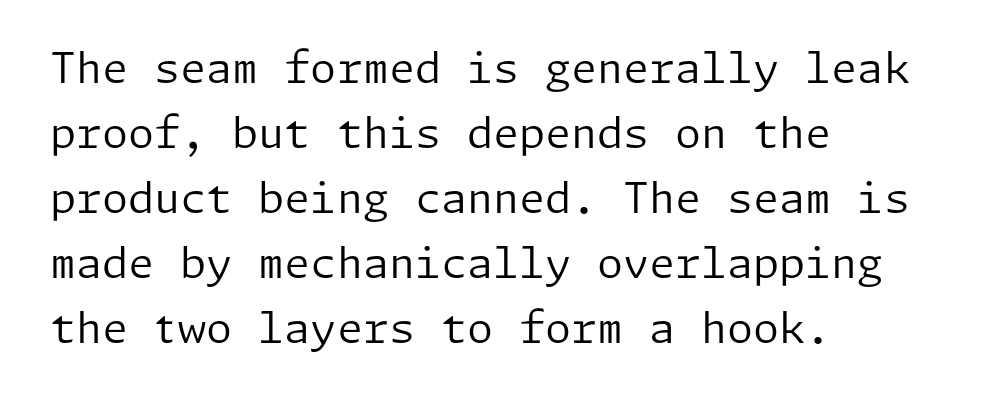
This rendering employs a face without finishing strokes, i.e., a sans-serif. The font sits on the lighter half of the weight spectrum, regular included. When letters stand straight like this, we call the style roman or upright. The compositor pushed each line to the left boundary.
